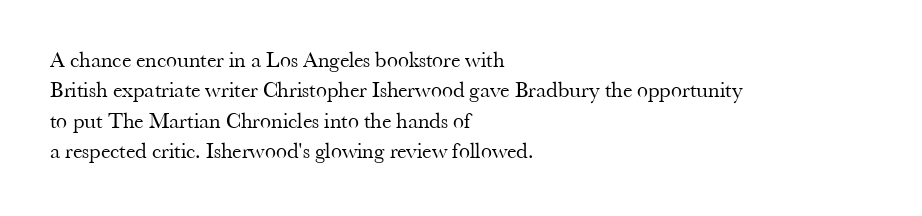
The image shows 22 px text type, upright; set left-aligned, normal line spacing (1.38x), normal letter spacing, not underlined.
